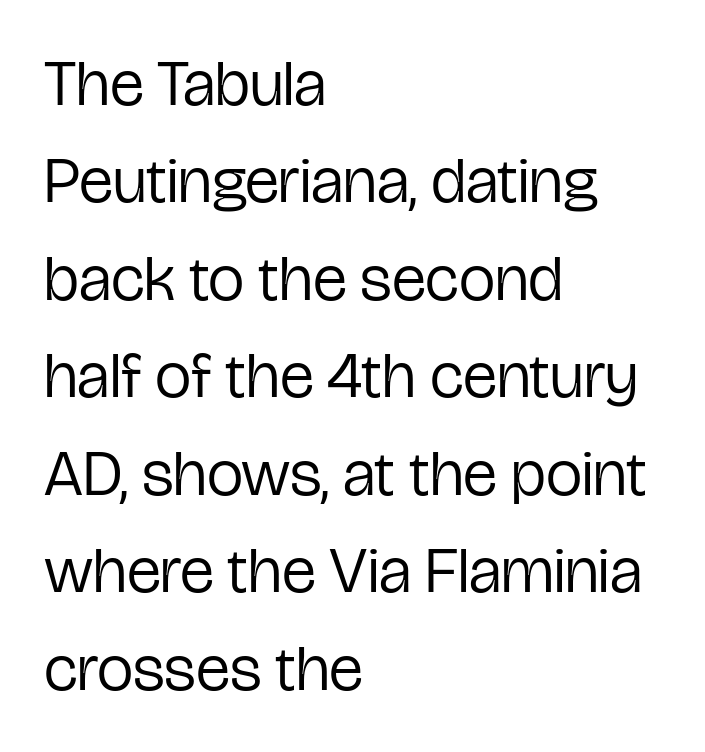
{"serif": "no", "italic": "no", "bold": "no", "weight": "regular", "width": "condensed", "stroke_contrast": "low", "x_height": "medium", "monospaced": "no", "underline": "no", "align": "left", "line_spacing": "normal", "line_spacing_ratio": 1.5, "letter_spacing": "normal", "letter_spacing_em": 0.0, "glyph_px": 65}
